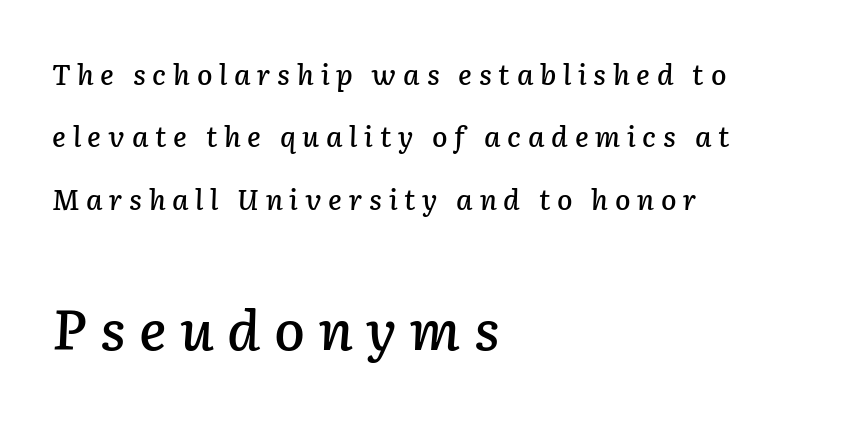
Leading is clearly above the norm, producing a sparse column. Short and long lines alike share a common starting point at left. Which chunk is bigger? The second one — the bottom block dwarfs the top. Glyph-to-glyph distance is far greater than everyday printed text. These lines are rendered in a variable-pitch font. Would a proofreader flag this as italicized? Yes.
